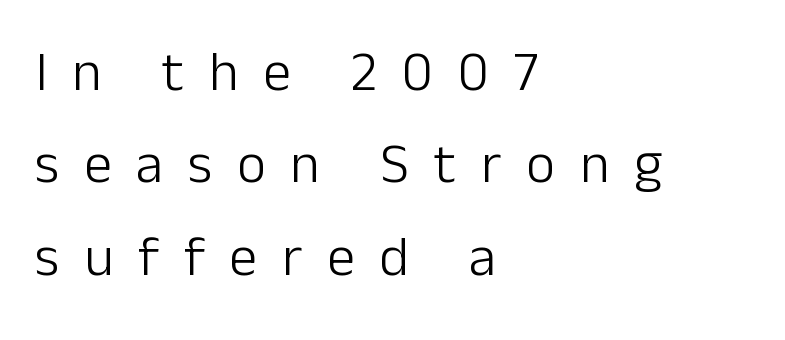
Q: Is the text bold? A: No.
Q: Is the text italic (slanted)? A: No, it is upright.
Q: Is the typeface a serif or a sans-serif typeface? A: Sans-serif.
Q: Is the text underlined? A: No.
Q: How is the paragraph aligned? A: Left-aligned.
Q: Is the spacing between letters normal or unusually wide? A: Unusually wide.
Q: Is the spacing between lines tight, normal or loose? A: Normal.
Q: Width (condensed, normal, or wide)? A: Normal.
Q: Stroke contrast? A: Low.
Q: x-height? A: Medium.
Q: Monospaced? A: No.
